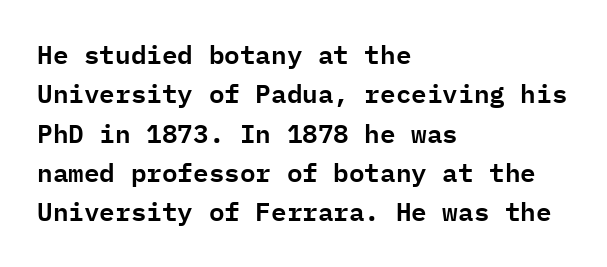
This rendering features lettering with no underline. Every row of glyphs begins at an identical x-position on the left. The leading is moderate, giving the passage an even texture. When letters stand straight like this, we call the style roman or upright.
